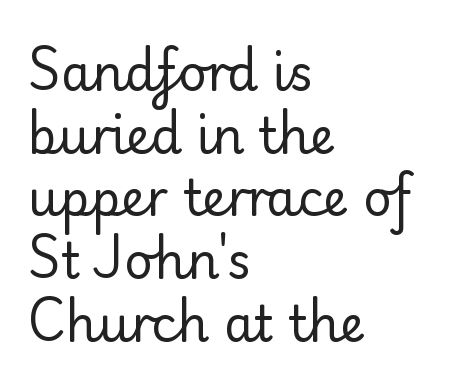
{"serif": "no", "italic": "no", "bold": "no", "weight": "regular", "width": "normal", "stroke_contrast": "low", "x_height": "small", "monospaced": "no", "underline": "no", "align": "left", "line_spacing": "normal", "line_spacing_ratio": 1.28, "letter_spacing": "normal", "letter_spacing_em": 0.0, "glyph_px": 49}
